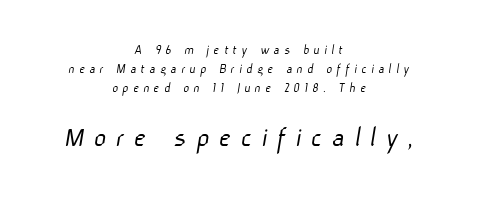
A bare baseline throughout the passage. The face used here is proportionally spaced, like ordinary book or web type. Glyph-to-glyph distance is far greater than everyday printed text. No letter is thick-stroked: the sample isn't bold. Compare the two chunks: the lower has the greater cap height.
